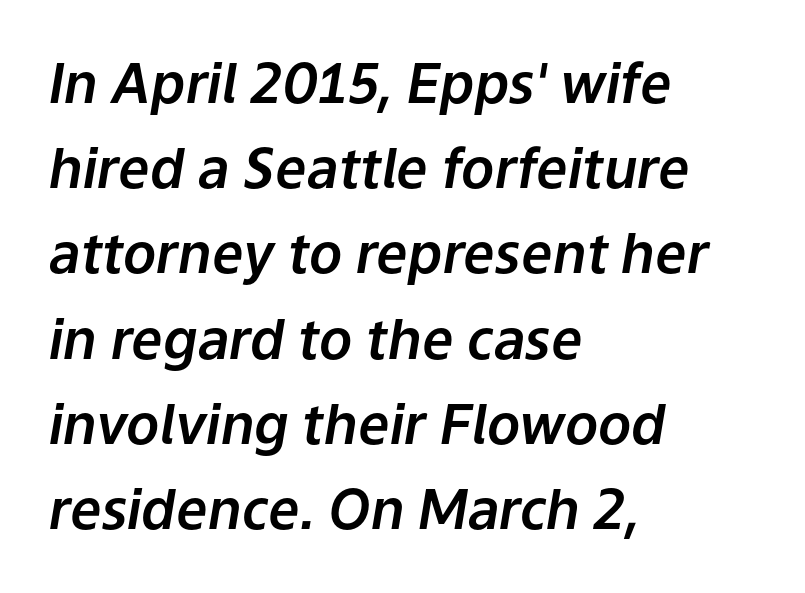
The image shows 55 px text type, italic (leaning right); set left-aligned, normal line spacing (1.55x), normal letter spacing, not underlined; low stroke contrast and a medium x-height.
